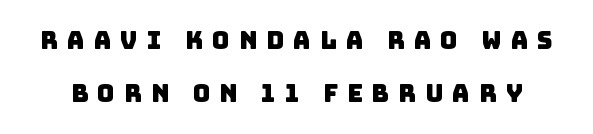
The image shows 24 px text type; set loose line spacing (2.19x), unusually wide letter spacing (+0.38 em), not underlined.
